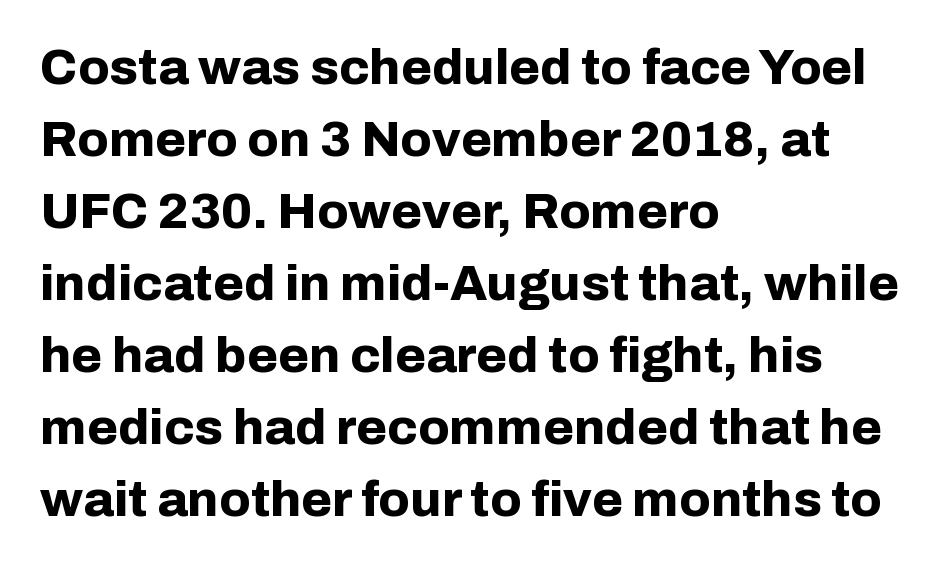
The image shows 50 px bold sans-serif type, upright; set left-aligned, normal line spacing (1.44x), normal letter spacing, not underlined; low stroke contrast and a medium x-height.
